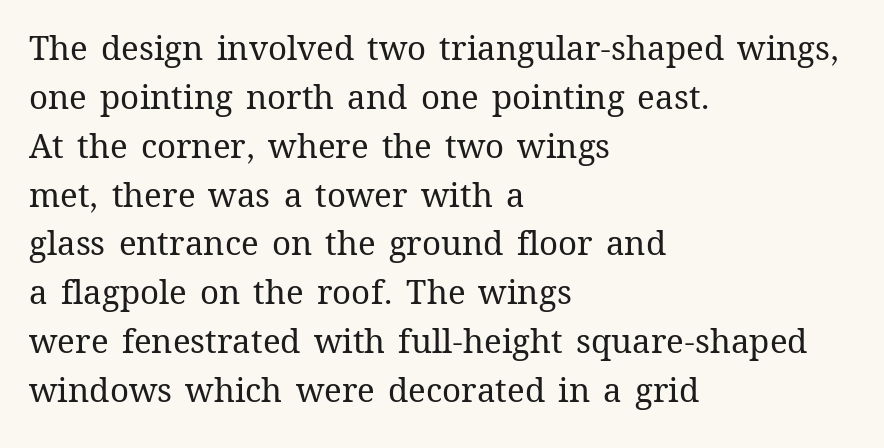
The letters advance in unequal steps, a hallmark of proportional type. No extra ink here — the face is not bold. Italic? Not at all — the glyphs are vertical. Anything drawn beneath the words? Only blank space. How are the letters spaced? Ordinarily, with no added tracking. The leading is moderate, giving the passage an even texture.
